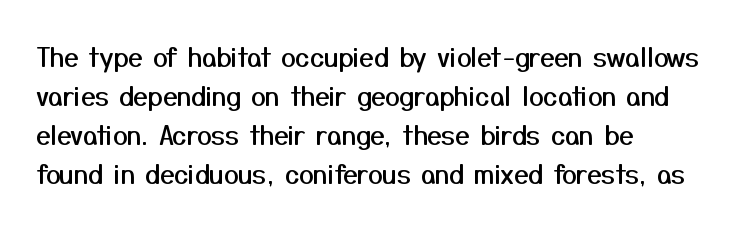
Q: Is the text italic (slanted)? A: No, it is upright.
Q: Is the text underlined? A: No.
Q: How is the paragraph aligned? A: Left-aligned.
Q: Is the spacing between letters normal or unusually wide? A: Normal.
Q: Is the spacing between lines tight, normal or loose? A: Normal.
